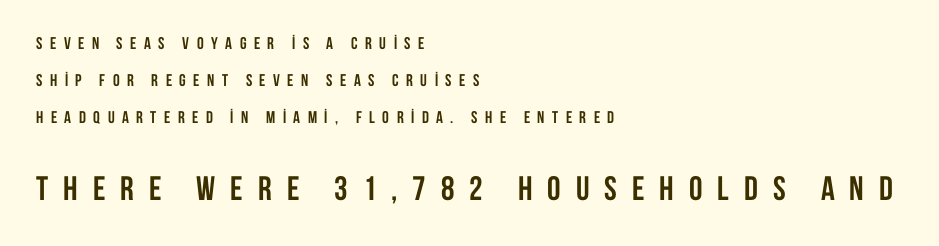
The image shows 34 px semibold, condensed sans-serif type, upright; set left-aligned, loose line spacing (2.18x), unusually wide letter spacing (+0.44 em), not underlined; the second (bottom) block is 2.0x larger; low stroke contrast and a large x-height.
